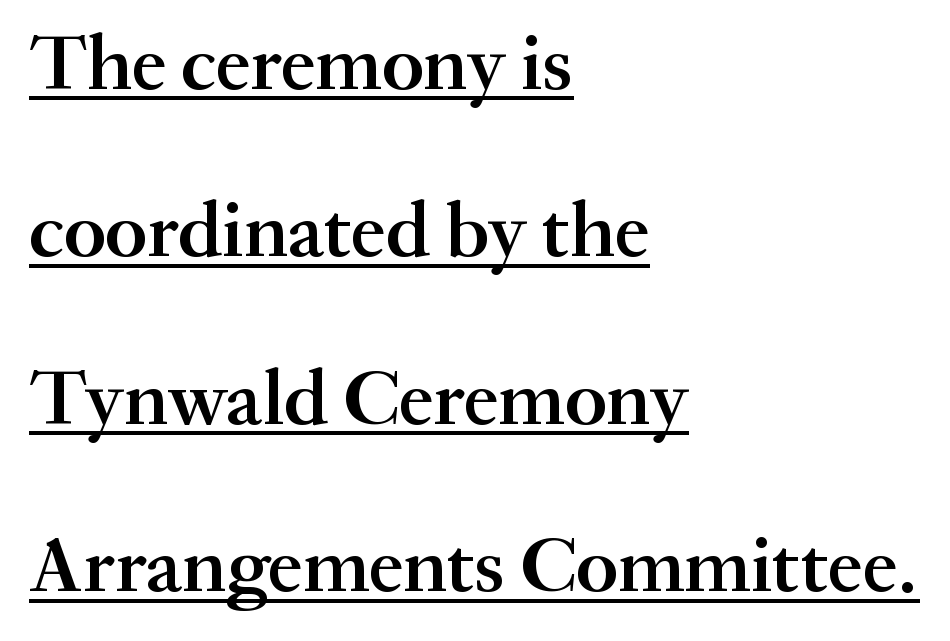
The image shows 79 px semibold serif type, upright; set left-aligned, loose line spacing (2.12x), normal letter spacing, underlined; medium stroke contrast and a small x-height.
